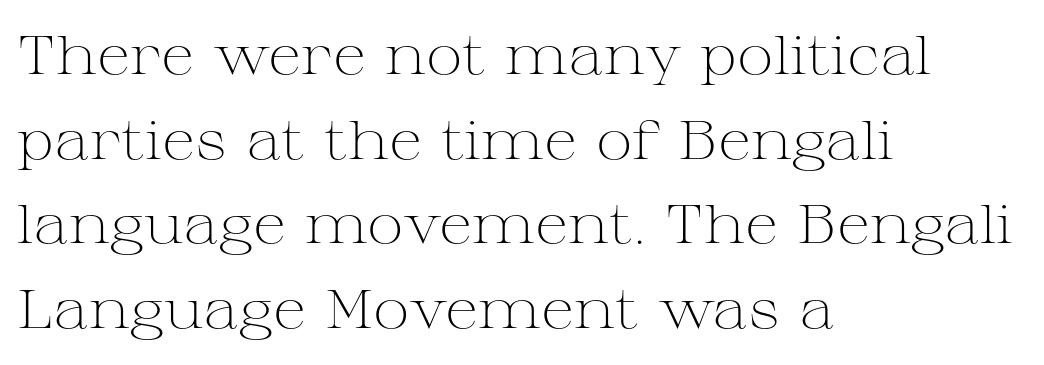
The image shows 55 px light, wide serif type, upright; set left-aligned, normal line spacing (1.54x), normal letter spacing, not underlined; medium stroke contrast and a medium x-height.
